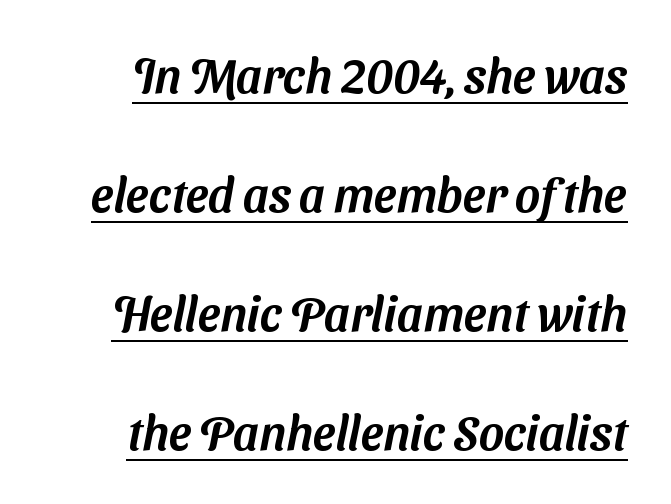
Q: Is the typeface a serif or a sans-serif typeface? A: Sans-serif.
Q: Is the text underlined? A: Yes.
Q: Is the spacing between letters normal or unusually wide? A: Normal.
Q: Is the spacing between lines tight, normal or loose? A: Loose.
Q: Width (condensed, normal, or wide)? A: Normal.
Q: Stroke contrast? A: Medium.
Q: x-height? A: Medium.
Q: Monospaced? A: No.
